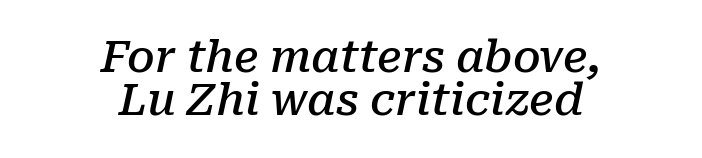
{"serif": "yes", "italic": "yes", "lean": "right", "slant_degrees": 10, "bold": "semi", "weight": "semibold", "width": "normal", "stroke_contrast": "low", "x_height": "medium", "monospaced": "no", "underline": "no", "align": "center", "line_spacing": "tight", "line_spacing_ratio": 0.98, "letter_spacing": "normal", "letter_spacing_em": 0.0, "glyph_px": 44}
